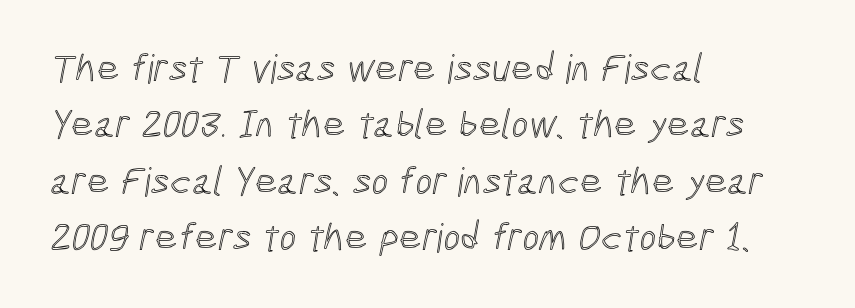
Q: Is the text underlined? A: No.
Q: How is the paragraph aligned? A: Left-aligned.
Q: Is the spacing between letters normal or unusually wide? A: Normal.
Q: Is the spacing between lines tight, normal or loose? A: Normal.
Q: Width (condensed, normal, or wide)? A: Condensed.
Q: x-height? A: Medium.
Q: Monospaced? A: No.
